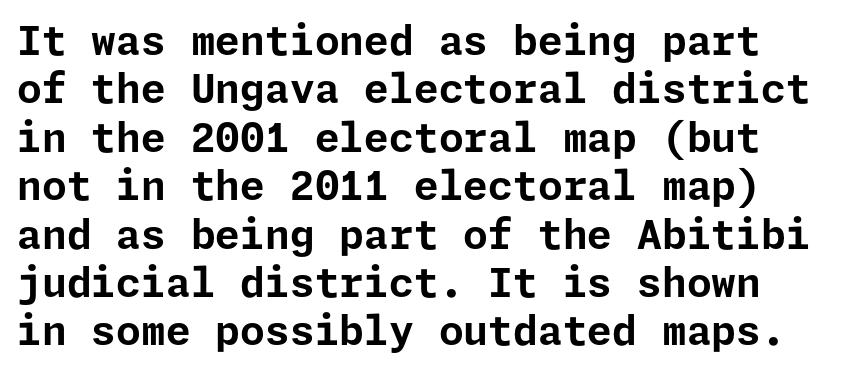
The image shows 40 px bold sans-serif type, upright; set line spacing 1.21x, normal letter spacing, not underlined; low stroke contrast and a medium x-height.
